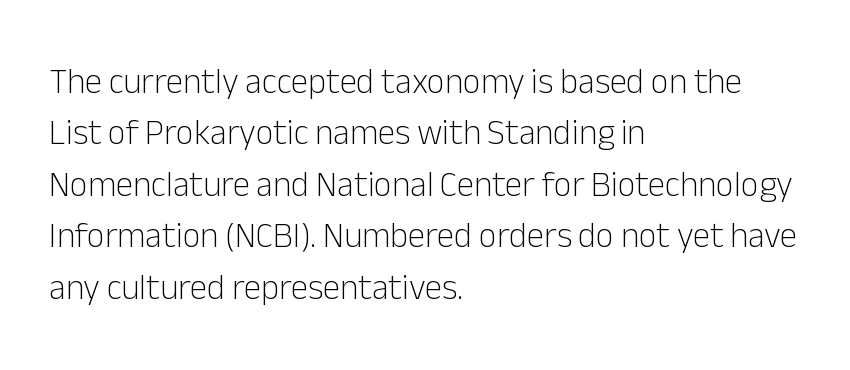
The letters advance in unequal steps, a hallmark of proportional type. These lines are set flush left with a ragged right edge. A typesetter would mark this as roman, not italic. What's the leading like? Ordinary, nothing unusual. Stems and bowls with no extra thickness — not bold.
